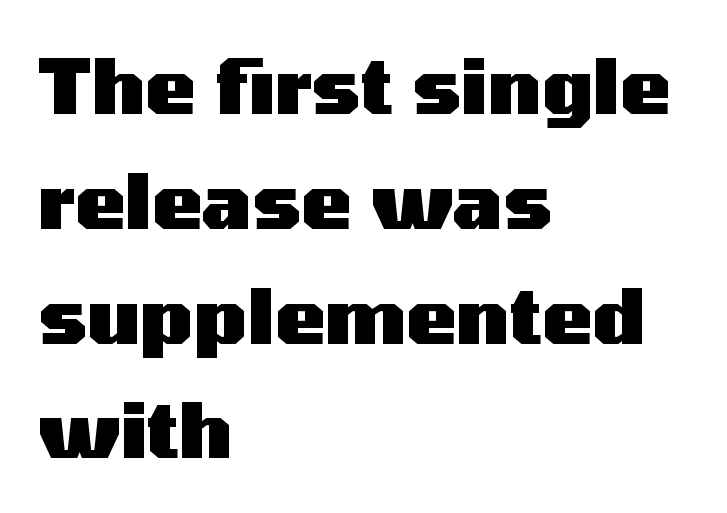
The image shows 76 px heavy, wide sans-serif type, upright; set left-aligned, normal line spacing (1.51x), normal letter spacing, not underlined; medium stroke contrast and a medium x-height.
